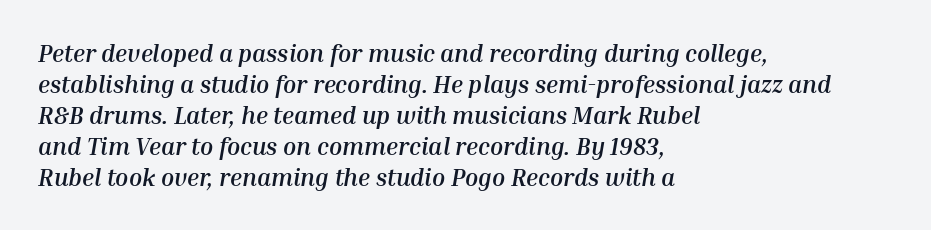
Q: Is the text bold? A: Yes.
Q: Is the text italic (slanted)? A: Yes, it leans right by about 10 degrees.
Q: Is the text underlined? A: No.
Q: How is the paragraph aligned? A: Left-aligned.
Q: Is the spacing between letters normal or unusually wide? A: Normal.
Q: Is the spacing between lines tight, normal or loose? A: Normal.
